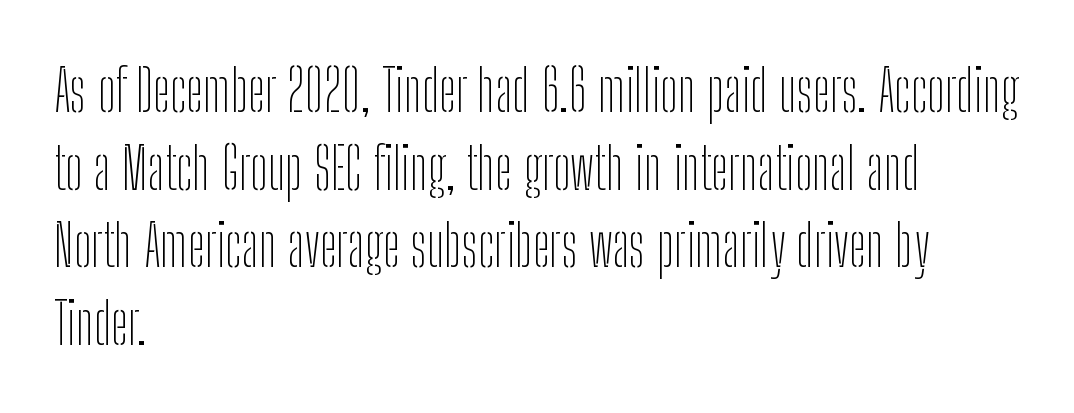
The image shows 58 px thin, condensed sans-serif type, upright; set left-aligned, normal line spacing (1.34x), normal letter spacing, not underlined; low stroke contrast and a medium x-height.
